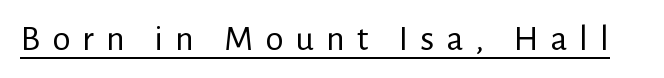
Q: Is the text bold? A: No.
Q: Is the text italic (slanted)? A: No, it is upright.
Q: Is the typeface a serif or a sans-serif typeface? A: Sans-serif.
Q: Is the text underlined? A: Yes.
Q: Is the spacing between letters normal or unusually wide? A: Unusually wide.
Q: Width (condensed, normal, or wide)? A: Normal.
Q: Stroke contrast? A: Low.
Q: x-height? A: Medium.
Q: Monospaced? A: No.
